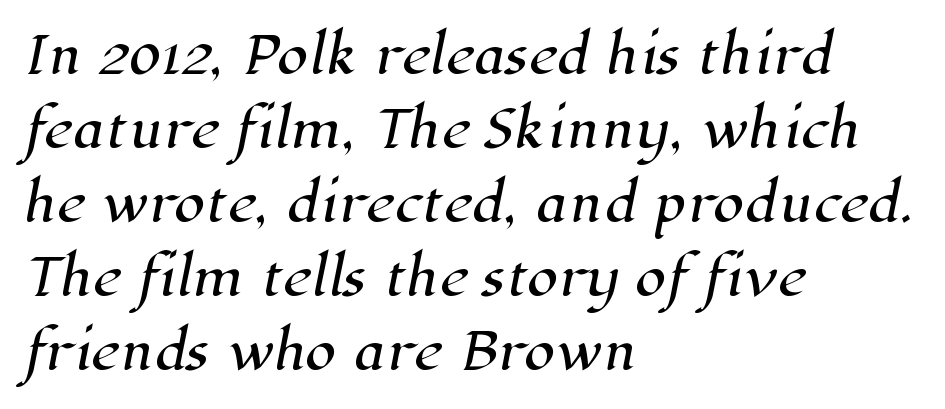
Descenders are the only things crossing below the line. Words appear dense and cohesive because spacing is normal. Reading down the column, the eye jumps a familiar distance to each next line. Little horizontal feet cap the strokes, marking this as serif type. Every row of glyphs begins at an identical x-position on the left. Do the characters align in a grid? No, the font is proportional.
